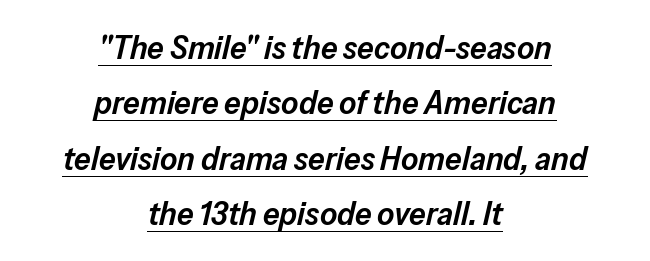
{"italic": "yes", "lean": "right", "slant_degrees": 13, "bold": "semi", "weight": "semibold", "width": "normal", "stroke_contrast": "low", "x_height": "medium", "monospaced": "no", "underline": "yes", "align": "center", "line_spacing": "normal", "line_spacing_ratio": 1.68, "letter_spacing": "normal", "letter_spacing_em": 0.0, "glyph_px": 33}
